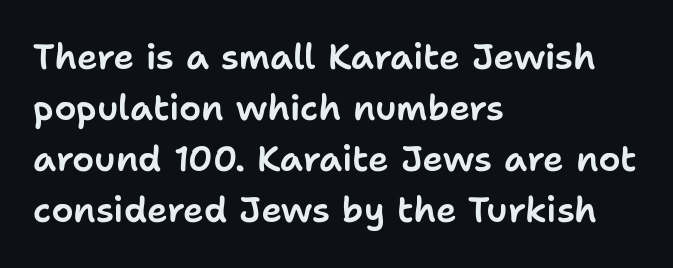
{"serif": "no", "italic": "no", "width": "normal", "stroke_contrast": "low", "x_height": "medium", "monospaced": "no", "underline": "no", "align": "left", "line_spacing": "normal", "line_spacing_ratio": 1.46, "letter_spacing": "normal", "letter_spacing_em": 0.0, "glyph_px": 35}
